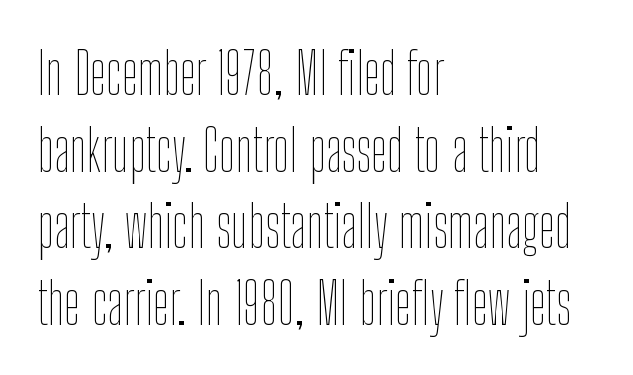
Think of a printed novel: that variable character pitch is what you see here. Standard letterfit; no display-style spreading of the glyphs. Each stroke keeps to a modest, everyday thickness or less. Descenders hang freely into open space.
